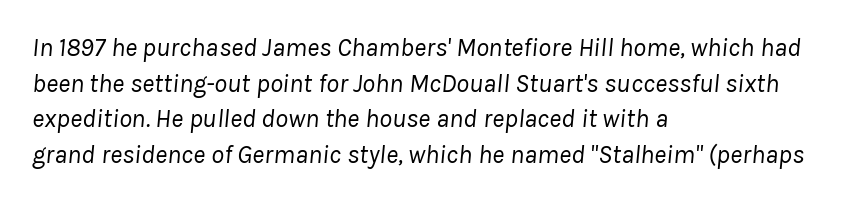
{"italic": "yes", "lean": "right", "slant_degrees": 8, "bold": "no", "underline": "no", "align": "left", "line_spacing": "normal", "line_spacing_ratio": 1.37, "letter_spacing": "normal", "letter_spacing_em": 0.0, "glyph_px": 26}
